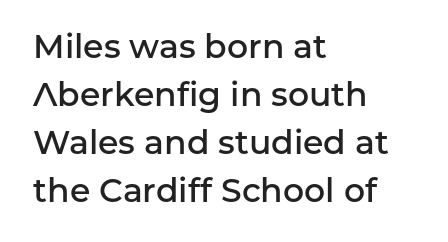
Q: Is the text bold? A: Semi-bold.
Q: Is the text italic (slanted)? A: No, it is upright.
Q: Is the typeface a serif or a sans-serif typeface? A: Sans-serif.
Q: Is the text underlined? A: No.
Q: How is the paragraph aligned? A: Left-aligned.
Q: Is the spacing between letters normal or unusually wide? A: Normal.
Q: Is the spacing between lines tight, normal or loose? A: Normal.
Q: Width (condensed, normal, or wide)? A: Normal.
Q: Stroke contrast? A: Low.
Q: x-height? A: Medium.
Q: Monospaced? A: No.
